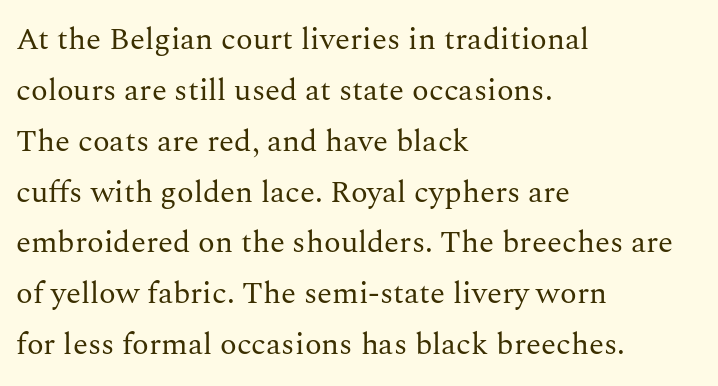
{"serif": "yes", "italic": "no", "bold": "no", "weight": "regular", "width": "normal", "stroke_contrast": "medium", "x_height": "medium", "monospaced": "no", "underline": "no", "align": "left", "line_spacing": "normal", "line_spacing_ratio": 1.64, "letter_spacing": "normal", "letter_spacing_em": 0.0, "glyph_px": 31}
